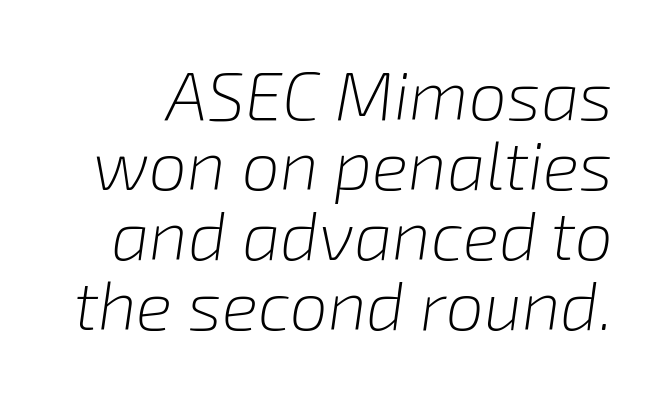
{"italic": "yes", "lean": "right", "slant_degrees": 8, "bold": "no", "weight": "light", "width": "normal", "stroke_contrast": "low", "x_height": "medium", "monospaced": "no", "underline": "no", "line_spacing": "tight", "line_spacing_ratio": 1.03, "letter_spacing": "normal", "letter_spacing_em": 0.0, "glyph_px": 68}
